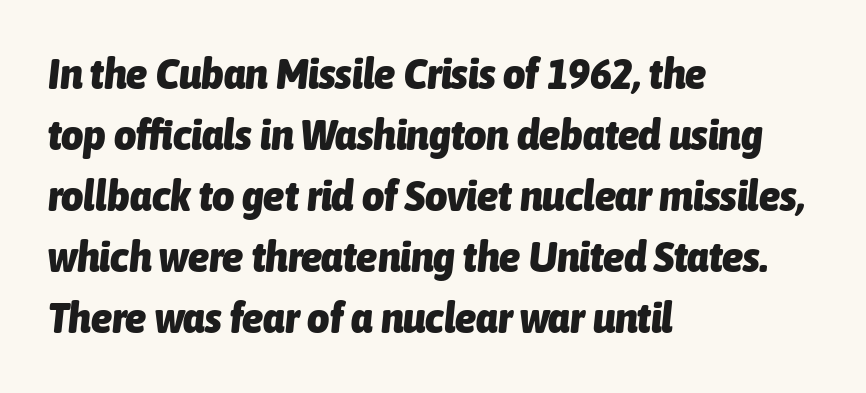
The image shows 43 px heavy, condensed type, italic (leaning right); set left-aligned, normal line spacing (1.42x), normal letter spacing, not underlined; low stroke contrast and a medium x-height.
